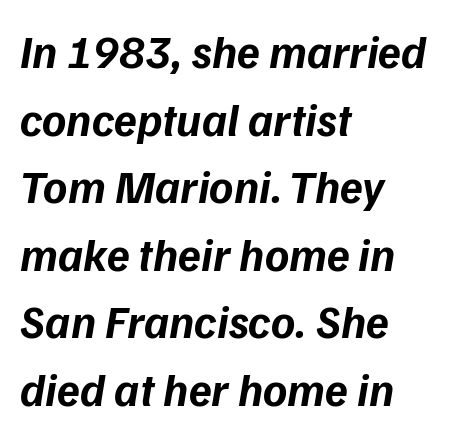
Q: Is the text bold? A: Yes.
Q: Is the typeface a serif or a sans-serif typeface? A: Sans-serif.
Q: Is the text underlined? A: No.
Q: How is the paragraph aligned? A: Left-aligned.
Q: Is the spacing between letters normal or unusually wide? A: Normal.
Q: Is the spacing between lines tight, normal or loose? A: Normal.
Q: Width (condensed, normal, or wide)? A: Normal.
Q: Stroke contrast? A: Low.
Q: x-height? A: Medium.
Q: Monospaced? A: No.
